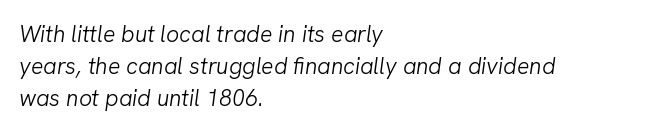
Weight: regular or lighter. Beneath every word, the page is bare. How are the letters spaced? Ordinarily, with no added tracking. Short and long lines alike share a common starting point at left.
